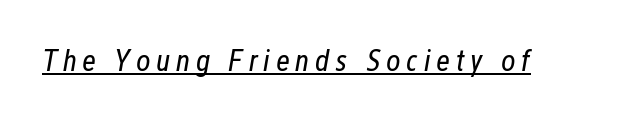
The image shows 31 px regular-weight, condensed type, italic (leaning right); set underlined; low stroke contrast and a medium x-height.
